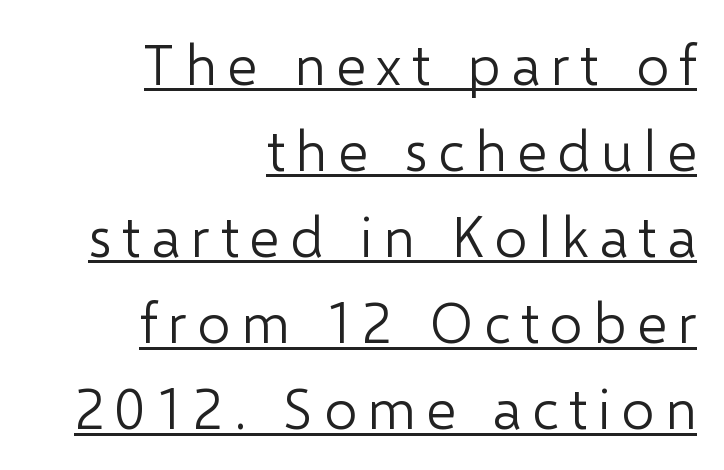
{"serif": "no", "italic": "no", "bold": "no", "weight": "light", "width": "normal", "stroke_contrast": "low", "x_height": "medium", "monospaced": "no", "underline": "yes", "align": "right", "line_spacing": "normal", "line_spacing_ratio": 1.51, "glyph_px": 57}
